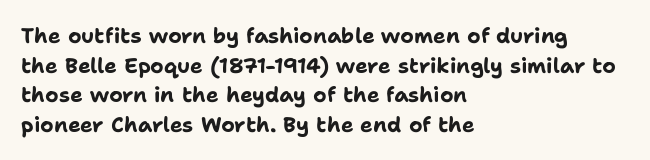
Q: Is the text bold? A: Yes.
Q: Is the text italic (slanted)? A: No, it is upright.
Q: Is the text underlined? A: No.
Q: How is the paragraph aligned? A: Left-aligned.
Q: Is the spacing between letters normal or unusually wide? A: Normal.
Q: Is the spacing between lines tight, normal or loose? A: Normal.
